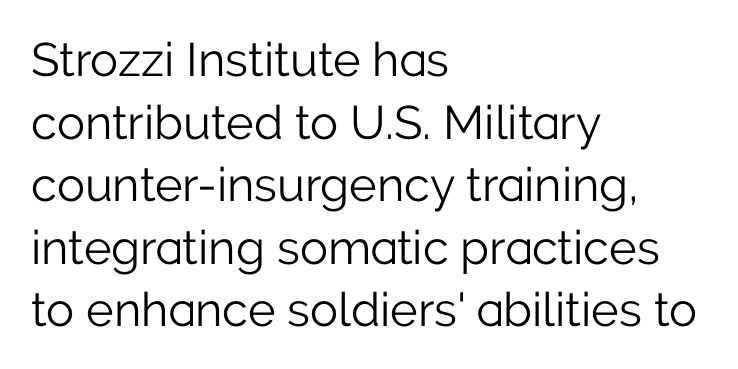
Q: Is the text bold? A: No.
Q: Is the text italic (slanted)? A: No, it is upright.
Q: Is the typeface a serif or a sans-serif typeface? A: Sans-serif.
Q: Is the text underlined? A: No.
Q: How is the paragraph aligned? A: Left-aligned.
Q: Is the spacing between letters normal or unusually wide? A: Normal.
Q: Is the spacing between lines tight, normal or loose? A: Normal.
Q: Width (condensed, normal, or wide)? A: Normal.
Q: Stroke contrast? A: Low.
Q: x-height? A: Medium.
Q: Monospaced? A: No.
